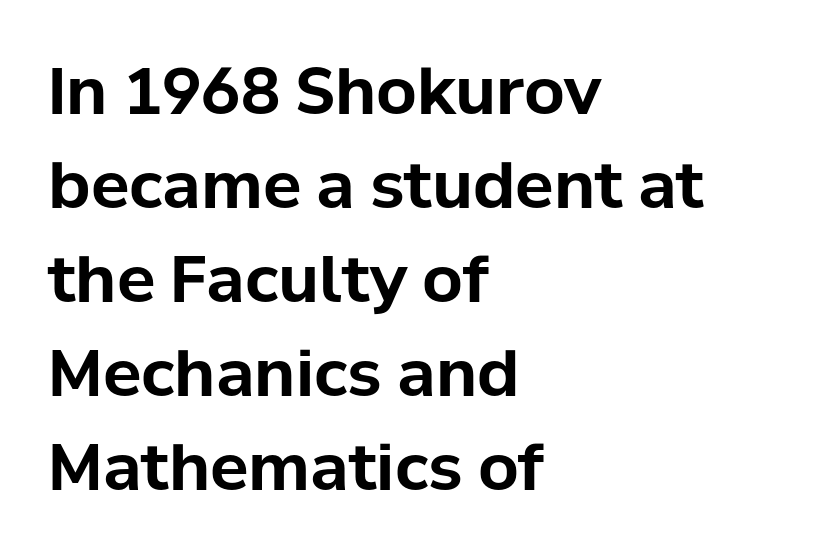
The image shows 64 px bold sans-serif type, upright; set left-aligned, normal line spacing (1.47x), normal letter spacing, not underlined; low stroke contrast and a medium x-height.
